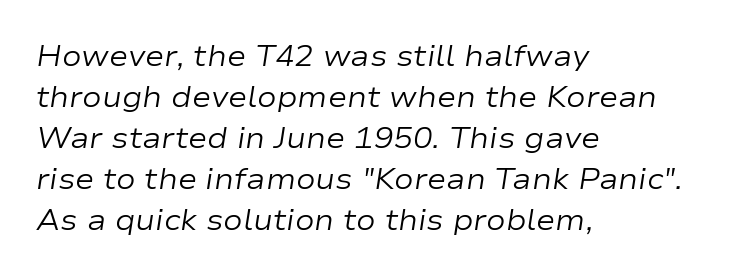
Q: Is the text bold? A: No.
Q: Is the text italic (slanted)? A: Yes, it leans right by about 9 degrees.
Q: Is the text underlined? A: No.
Q: How is the paragraph aligned? A: Left-aligned.
Q: Is the spacing between letters normal or unusually wide? A: Normal.
Q: Is the spacing between lines tight, normal or loose? A: Normal.
Q: Width (condensed, normal, or wide)? A: Wide.
Q: Stroke contrast? A: Low.
Q: x-height? A: Medium.
Q: Monospaced? A: No.
